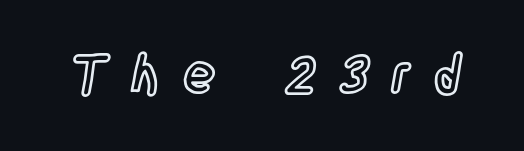
{"width": "condensed", "x_height": "large", "monospaced": "no", "underline": "no", "letter_spacing": "wide", "letter_spacing_em": 0.42, "glyph_px": 54}
